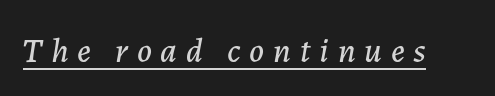
A typesetter would call this heavily tracked-out type. The glyphs are accompanied by a horizontal stroke just below them. Style check: oblique. The letters advance in unequal steps, a hallmark of proportional type.
